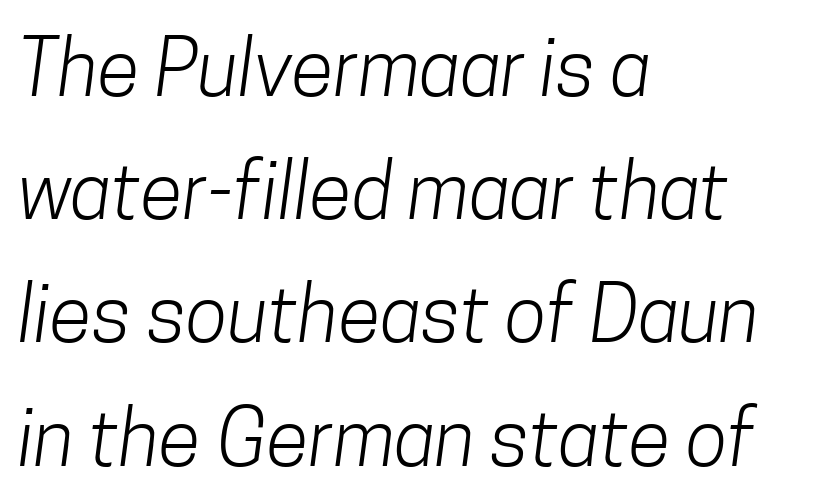
Q: Is the text bold? A: No.
Q: Is the typeface a serif or a sans-serif typeface? A: Sans-serif.
Q: Is the text underlined? A: No.
Q: How is the paragraph aligned? A: Left-aligned.
Q: Is the spacing between letters normal or unusually wide? A: Normal.
Q: Is the spacing between lines tight, normal or loose? A: Normal.
Q: Width (condensed, normal, or wide)? A: Condensed.
Q: Stroke contrast? A: Low.
Q: x-height? A: Medium.
Q: Monospaced? A: No.
